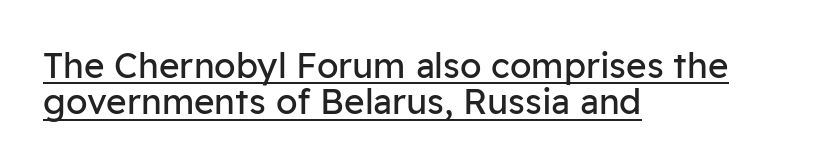
What kind of face is this? One without serifs — a sans. Quick note: not italic, upright. Nobody touched the tracking dial on this one. Does the copy run flush right? No — it runs flush left. Is this a fixed-width face? No — the glyphs have proportional, varying widths. Reading down the column, the eye jumps only a short way to each next line.
